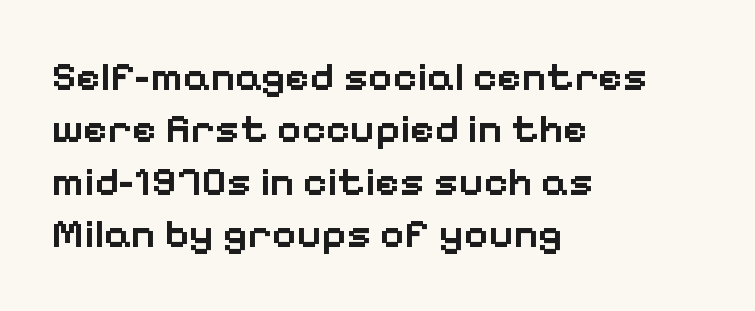
Q: Is the text bold? A: Semi-bold.
Q: Is the text italic (slanted)? A: No, it is upright.
Q: Is the typeface a serif or a sans-serif typeface? A: Sans-serif.
Q: Is the text underlined? A: No.
Q: How is the paragraph aligned? A: Left-aligned.
Q: Is the spacing between letters normal or unusually wide? A: Normal.
Q: Is the spacing between lines tight, normal or loose? A: Normal.
Q: Width (condensed, normal, or wide)? A: Normal.
Q: Stroke contrast? A: Low.
Q: x-height? A: Medium.
Q: Monospaced? A: No.
